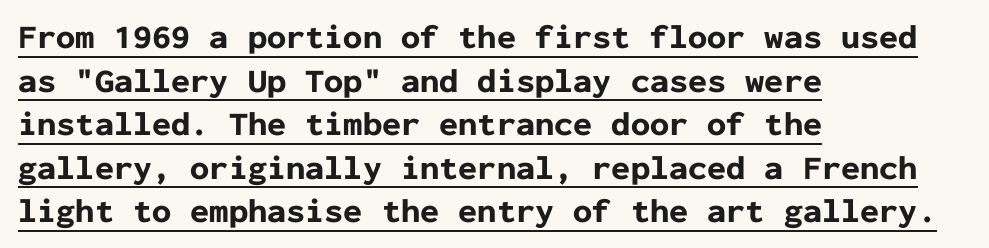
Q: Is the text bold? A: Yes.
Q: Is the text italic (slanted)? A: No, it is upright.
Q: Is the typeface a serif or a sans-serif typeface? A: Sans-serif.
Q: Is the text underlined? A: Yes.
Q: How is the paragraph aligned? A: Left-aligned.
Q: Is the spacing between letters normal or unusually wide? A: Normal.
Q: Is the spacing between lines tight, normal or loose? A: Normal.
Q: Width (condensed, normal, or wide)? A: Normal.
Q: Stroke contrast? A: Low.
Q: x-height? A: Medium.
Q: Monospaced? A: Yes.
